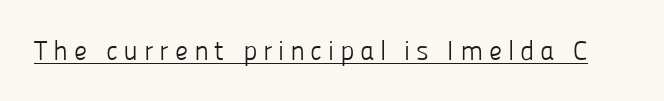
Quick note: underline on. Stroke thickness stays within the range of a standard reading face or lighter. Italic: no, the glyphs are upright roman. Words appear elongated and porous because spacing is wide.
